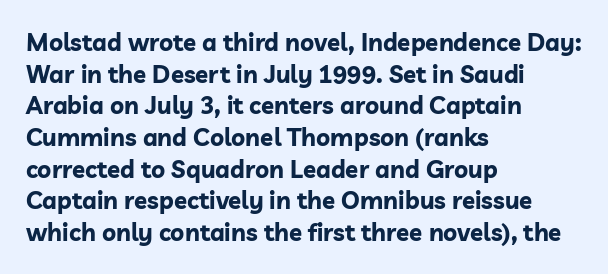
Q: Is the text bold? A: Yes.
Q: Is the text italic (slanted)? A: No, it is upright.
Q: Is the text underlined? A: No.
Q: How is the paragraph aligned? A: Left-aligned.
Q: Is the spacing between letters normal or unusually wide? A: Normal.
Q: Is the spacing between lines tight, normal or loose? A: Normal.
